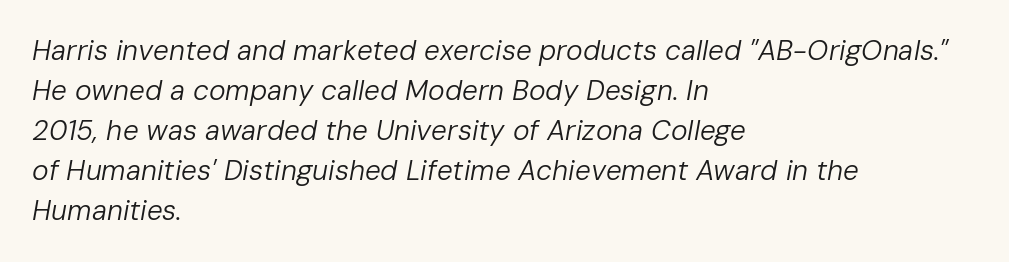
{"italic": "yes", "lean": "right", "slant_degrees": 10, "bold": "no", "weight": "regular", "width": "normal", "stroke_contrast": "low", "x_height": "medium", "monospaced": "no", "underline": "no", "align": "left", "line_spacing": "normal", "line_spacing_ratio": 1.43, "letter_spacing": "normal", "letter_spacing_em": 0.0, "glyph_px": 28}
